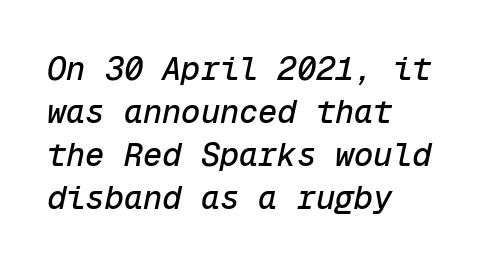
Q: Is the text italic (slanted)? A: Yes, it leans right by about 12 degrees.
Q: Is the text underlined? A: No.
Q: How is the paragraph aligned? A: Left-aligned.
Q: Is the spacing between letters normal or unusually wide? A: Normal.
Q: Is the spacing between lines tight, normal or loose? A: Normal.
Q: Width (condensed, normal, or wide)? A: Normal.
Q: Stroke contrast? A: Low.
Q: x-height? A: Medium.
Q: Monospaced? A: Yes.
